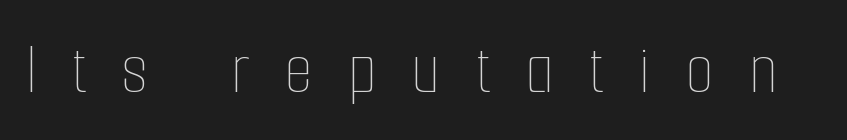
The image shows 74 px thin, condensed type, upright; set unusually wide letter spacing (+0.47 em), not underlined; low stroke contrast and a medium x-height.
